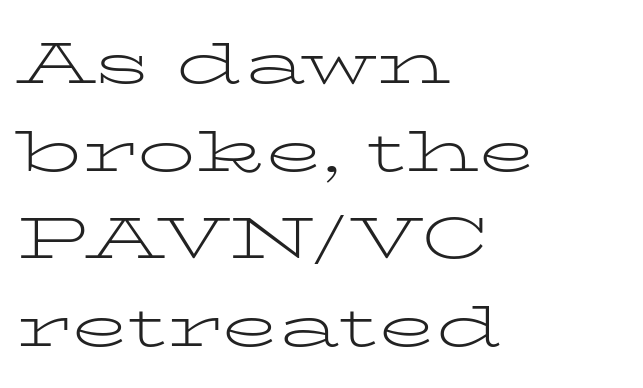
The image shows 58 px light, wide serif type, upright; set left-aligned, normal line spacing (1.51x), normal letter spacing, not underlined; low stroke contrast and a medium x-height.
